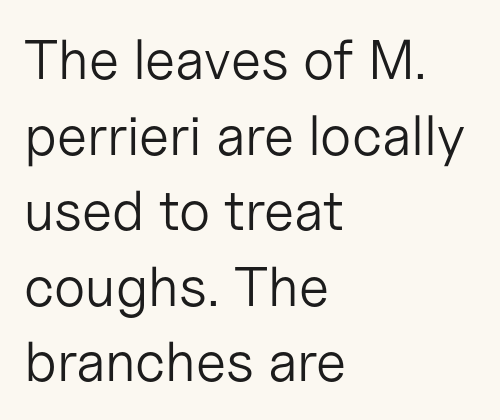
Q: Is the text bold? A: No.
Q: Is the text italic (slanted)? A: No, it is upright.
Q: Is the typeface a serif or a sans-serif typeface? A: Sans-serif.
Q: Is the text underlined? A: No.
Q: How is the paragraph aligned? A: Left-aligned.
Q: Is the spacing between letters normal or unusually wide? A: Normal.
Q: Is the spacing between lines tight, normal or loose? A: Normal.
Q: Width (condensed, normal, or wide)? A: Normal.
Q: Stroke contrast? A: Low.
Q: x-height? A: Medium.
Q: Monospaced? A: No.
